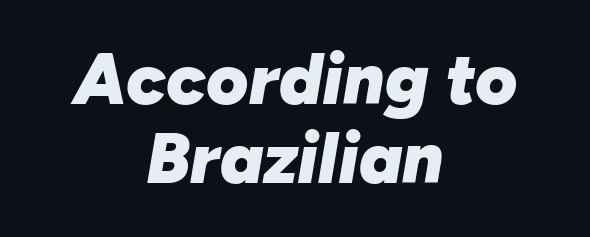
Q: Is the text bold? A: Yes.
Q: Is the text italic (slanted)? A: Yes, it leans right by about 10 degrees.
Q: Is the text underlined? A: No.
Q: How is the paragraph aligned? A: Centered.
Q: Is the spacing between letters normal or unusually wide? A: Normal.
Q: Is the spacing between lines tight, normal or loose? A: Tight.
Q: Width (condensed, normal, or wide)? A: Normal.
Q: Stroke contrast? A: Low.
Q: x-height? A: Medium.
Q: Monospaced? A: No.
